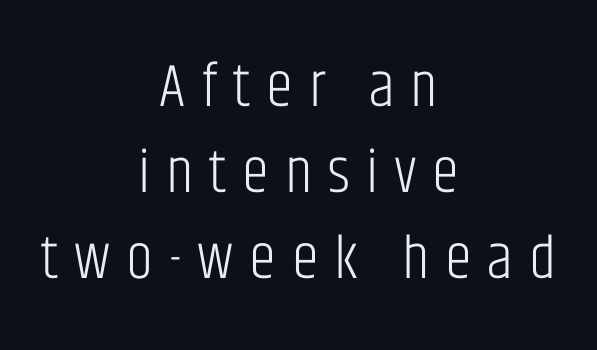
Q: Is the text bold? A: No.
Q: Is the text italic (slanted)? A: No, it is upright.
Q: Is the typeface a serif or a sans-serif typeface? A: Sans-serif.
Q: Is the text underlined? A: No.
Q: How is the paragraph aligned? A: Centered.
Q: Is the spacing between letters normal or unusually wide? A: Unusually wide.
Q: Is the spacing between lines tight, normal or loose? A: Normal.
Q: Width (condensed, normal, or wide)? A: Condensed.
Q: Stroke contrast? A: Low.
Q: x-height? A: Large.
Q: Monospaced? A: No.
